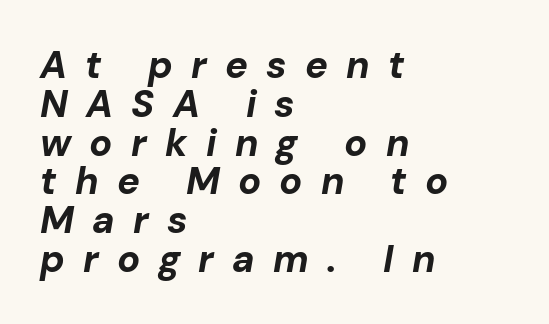
Q: Is the text bold? A: Yes.
Q: Is the text italic (slanted)? A: Yes, it leans right by about 10 degrees.
Q: Is the text underlined? A: No.
Q: How is the paragraph aligned? A: Left-aligned.
Q: Is the spacing between letters normal or unusually wide? A: Unusually wide.
Q: Is the spacing between lines tight, normal or loose? A: Tight.
Q: Width (condensed, normal, or wide)? A: Normal.
Q: Stroke contrast? A: Low.
Q: x-height? A: Medium.
Q: Monospaced? A: No.
